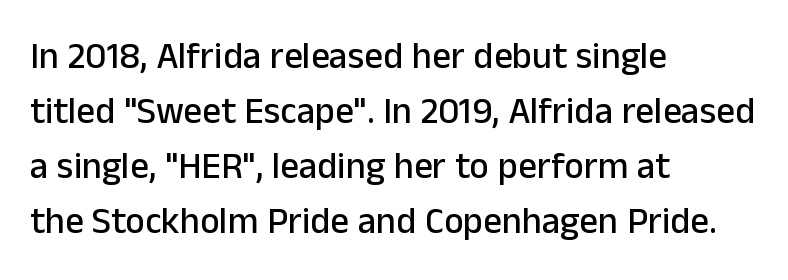
Q: Is the text italic (slanted)? A: No, it is upright.
Q: Is the typeface a serif or a sans-serif typeface? A: Sans-serif.
Q: Is the text underlined? A: No.
Q: How is the paragraph aligned? A: Left-aligned.
Q: Is the spacing between letters normal or unusually wide? A: Normal.
Q: Is the spacing between lines tight, normal or loose? A: Normal.
Q: Width (condensed, normal, or wide)? A: Normal.
Q: Stroke contrast? A: Low.
Q: x-height? A: Medium.
Q: Monospaced? A: No.
